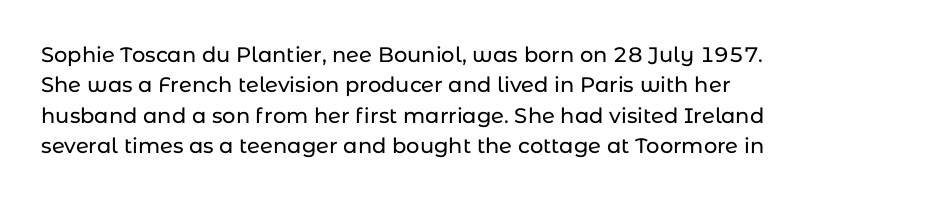
A bare baseline throughout the passage. This rendering uses left alignment, leaving the right contour irregular. Vertical strokes here are truly vertical. Glyph-to-glyph distance matches everyday printed text. If you measured baseline to baseline, you'd find a middling distance.
